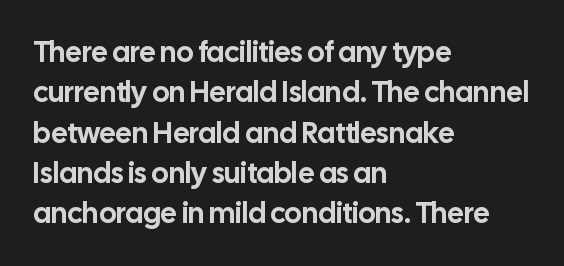
Q: Is the text italic (slanted)? A: No, it is upright.
Q: Is the typeface a serif or a sans-serif typeface? A: Sans-serif.
Q: Is the text underlined? A: No.
Q: How is the paragraph aligned? A: Left-aligned.
Q: Is the spacing between letters normal or unusually wide? A: Normal.
Q: Is the spacing between lines tight, normal or loose? A: Normal.
Q: Width (condensed, normal, or wide)? A: Normal.
Q: Stroke contrast? A: Low.
Q: x-height? A: Medium.
Q: Monospaced? A: No.
